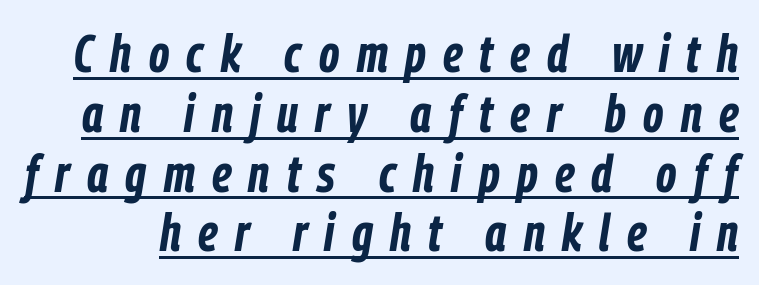
The image shows 52 px bold, condensed type, italic (leaning right); set tight line spacing (1.15x), unusually wide letter spacing (+0.33 em), underlined; low stroke contrast and a medium x-height.
